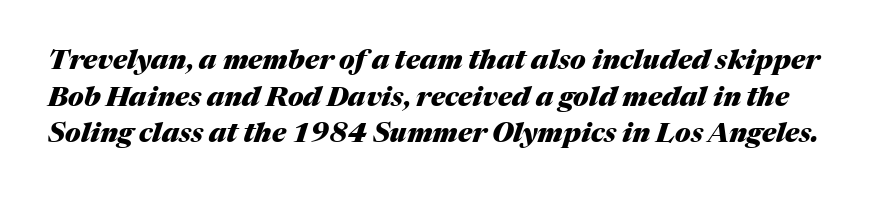
Q: Is the text bold? A: Yes.
Q: Is the text italic (slanted)? A: Yes, it leans right by about 17 degrees.
Q: Is the text underlined? A: No.
Q: Is the spacing between letters normal or unusually wide? A: Normal.
Q: Is the spacing between lines tight, normal or loose? A: Normal.
